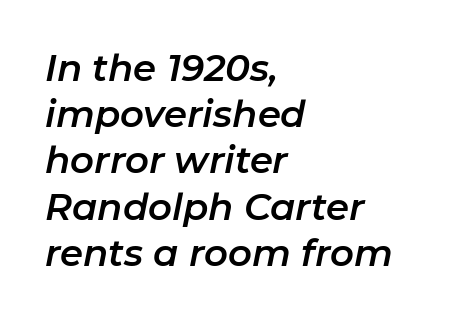
{"italic": "yes", "lean": "right", "slant_degrees": 11, "width": "normal", "stroke_contrast": "low", "x_height": "medium", "monospaced": "no", "underline": "no", "align": "left", "line_spacing": "normal", "line_spacing_ratio": 1.25, "letter_spacing": "normal", "letter_spacing_em": 0.0, "glyph_px": 37}
